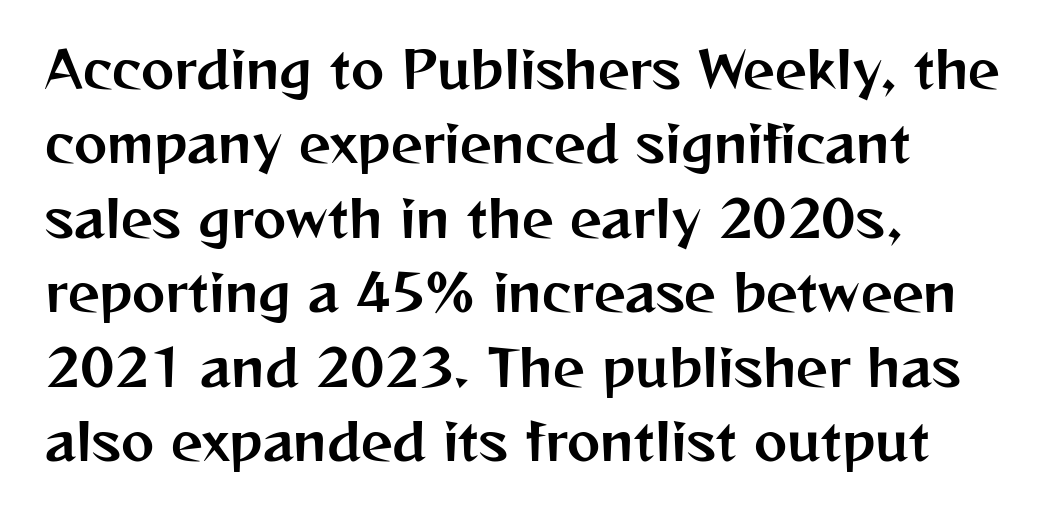
{"serif": "no", "italic": "no", "width": "normal", "stroke_contrast": "medium", "x_height": "medium", "monospaced": "no", "underline": "no", "align": "left", "line_spacing": "normal", "line_spacing_ratio": 1.49, "letter_spacing": "normal", "letter_spacing_em": 0.0, "glyph_px": 50}
